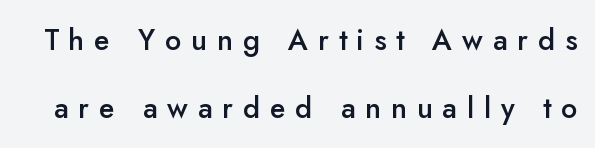
The image shows 29 px semibold sans-serif type, upright; set loose line spacing (2.35x), unusually wide letter spacing (+0.34 em), not underlined; low stroke contrast and a small x-height.
